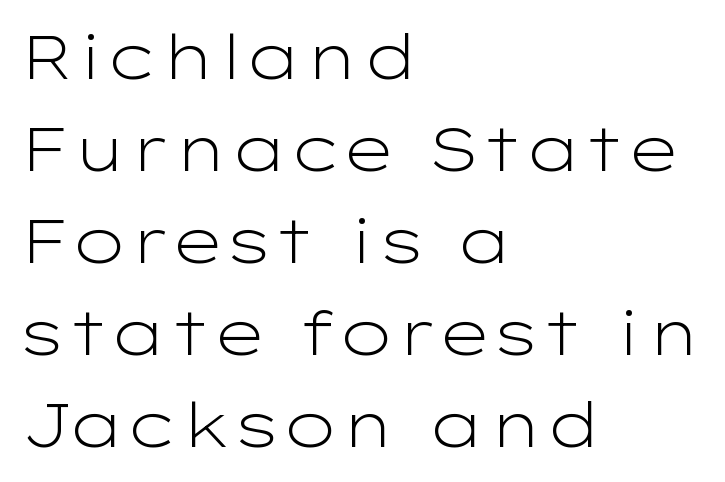
{"serif": "no", "italic": "no", "bold": "no", "weight": "light", "width": "wide", "stroke_contrast": "low", "x_height": "medium", "monospaced": "no", "underline": "no", "align": "left", "line_spacing": "normal", "line_spacing_ratio": 1.51, "letter_spacing": "normal", "letter_spacing_em": 0.0, "glyph_px": 61}
